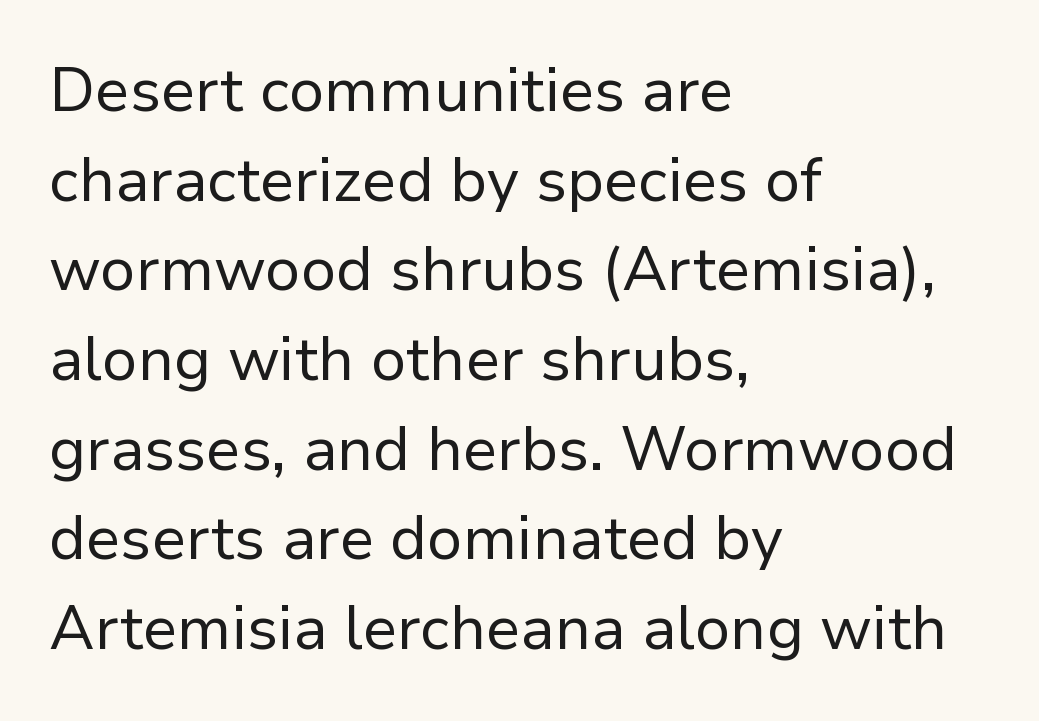
No italicization has been applied; the sample stays upright. Stroke thickness stays within the range of a standard reading face or lighter. I'd call this a sans setting — the letters go barefoot. Rule under the text: the space is simply empty.
